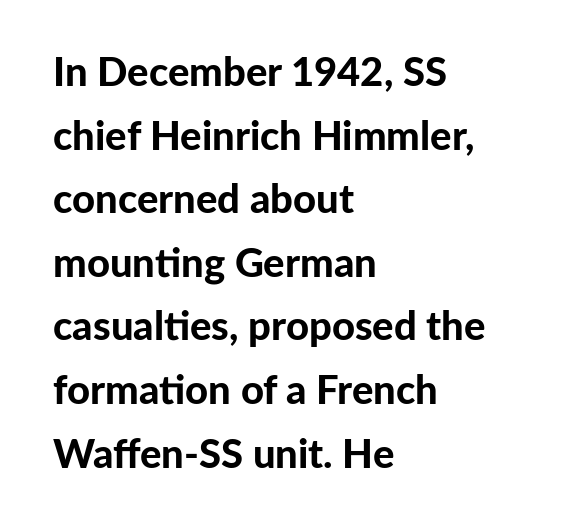
The image shows 40 px bold sans-serif type, upright; set left-aligned, normal line spacing (1.59x), normal letter spacing, not underlined; low stroke contrast and a medium x-height.
